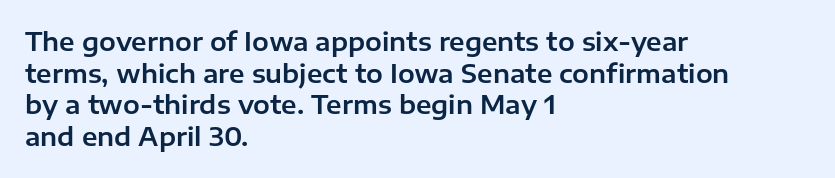
{"italic": "no", "underline": "no", "align": "left", "line_spacing": "normal", "line_spacing_ratio": 1.27, "letter_spacing": "normal", "letter_spacing_em": 0.0, "glyph_px": 25}
